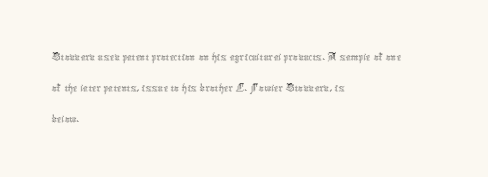
A light-to-regular cut is what we see here. Clear beneath every line of the passage. Vertical strokes here are truly vertical. The passage shown has conventional tracking throughout. Leftover space on each line is placed entirely after the last word.
